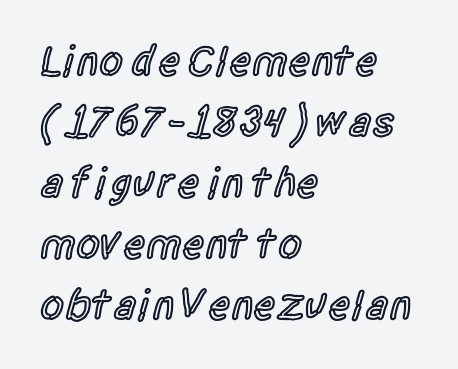
Q: Is the text bold? A: Semi-bold.
Q: Is the text italic (slanted)? A: Yes.
Q: Is the typeface a serif or a sans-serif typeface? A: Sans-serif.
Q: Is the text underlined? A: No.
Q: How is the paragraph aligned? A: Left-aligned.
Q: Is the spacing between letters normal or unusually wide? A: Normal.
Q: Is the spacing between lines tight, normal or loose? A: Normal.
Q: Width (condensed, normal, or wide)? A: Condensed.
Q: x-height? A: Large.
Q: Monospaced? A: No.
